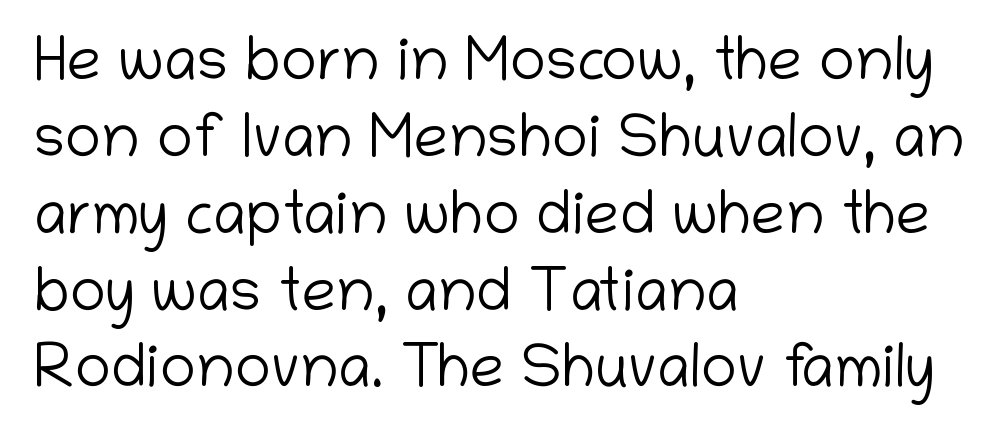
The image shows 61 px light sans-serif type, upright; set left-aligned, normal line spacing (1.26x), normal letter spacing, not underlined; low stroke contrast and a medium x-height.
